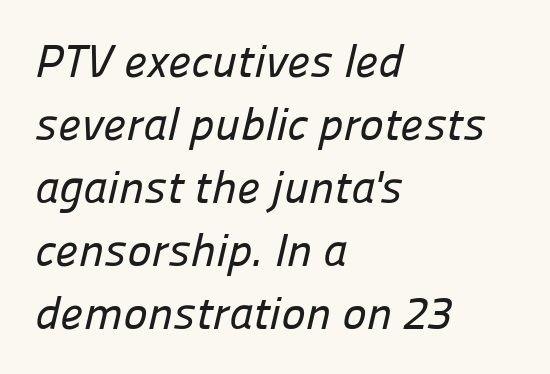
Q: Is the typeface a serif or a sans-serif typeface? A: Sans-serif.
Q: Is the text underlined? A: No.
Q: How is the paragraph aligned? A: Left-aligned.
Q: Is the spacing between letters normal or unusually wide? A: Normal.
Q: Is the spacing between lines tight, normal or loose? A: Normal.
Q: Width (condensed, normal, or wide)? A: Normal.
Q: Stroke contrast? A: Low.
Q: x-height? A: Medium.
Q: Monospaced? A: No.
